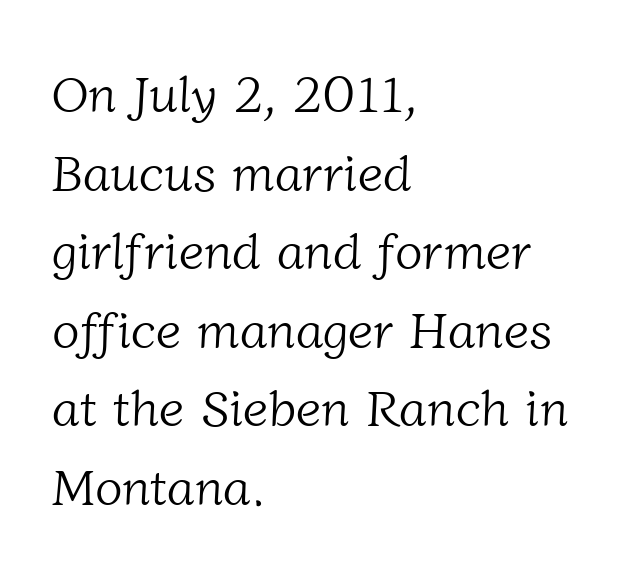
Q: Is the text bold? A: No.
Q: Is the typeface a serif or a sans-serif typeface? A: Serif.
Q: Is the text underlined? A: No.
Q: How is the paragraph aligned? A: Left-aligned.
Q: Is the spacing between letters normal or unusually wide? A: Normal.
Q: Is the spacing between lines tight, normal or loose? A: Normal.
Q: Width (condensed, normal, or wide)? A: Normal.
Q: Stroke contrast? A: Low.
Q: x-height? A: Medium.
Q: Monospaced? A: No.
